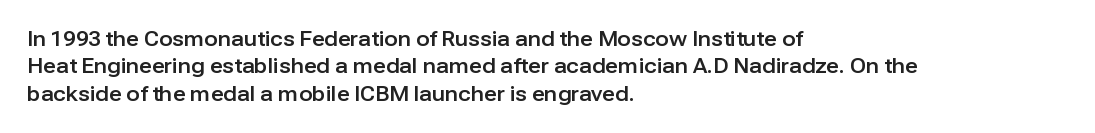
{"italic": "no", "underline": "no", "align": "left", "line_spacing": "normal", "line_spacing_ratio": 1.37, "letter_spacing": "normal", "letter_spacing_em": 0.0, "glyph_px": 20}
